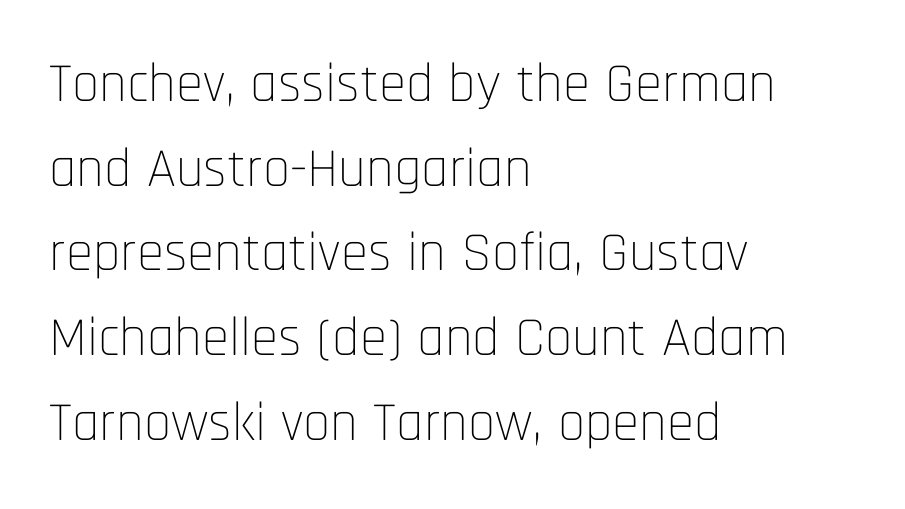
Q: Is the text bold? A: No.
Q: Is the text italic (slanted)? A: No, it is upright.
Q: Is the typeface a serif or a sans-serif typeface? A: Sans-serif.
Q: Is the text underlined? A: No.
Q: How is the paragraph aligned? A: Left-aligned.
Q: Is the spacing between letters normal or unusually wide? A: Normal.
Q: Is the spacing between lines tight, normal or loose? A: Normal.
Q: Width (condensed, normal, or wide)? A: Condensed.
Q: Stroke contrast? A: Low.
Q: x-height? A: Large.
Q: Monospaced? A: No.
